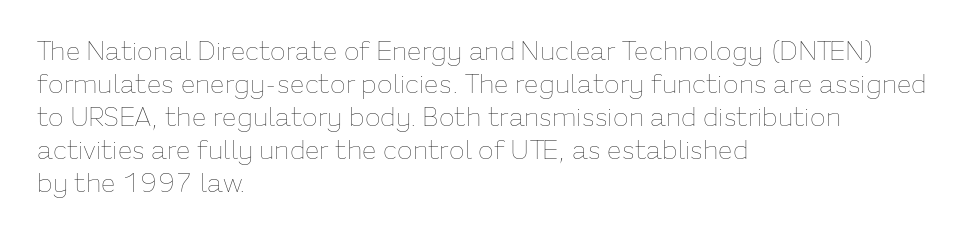
{"italic": "no", "bold": "no", "underline": "no", "align": "left", "line_spacing": "normal", "line_spacing_ratio": 1.27, "letter_spacing": "normal", "letter_spacing_em": 0.0, "glyph_px": 26}
